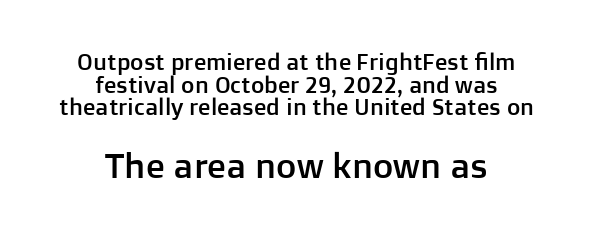
These lines keep a tight, regular rhythm from letter to letter. Compared with a flush-left layout, this one balances lines on the center instead. Spacing verdict: proportional, widths tailored to each character. The letters stand straight up with perfectly vertical stems. Look at the glyph heights: the lower group is clearly the bigger setting.
